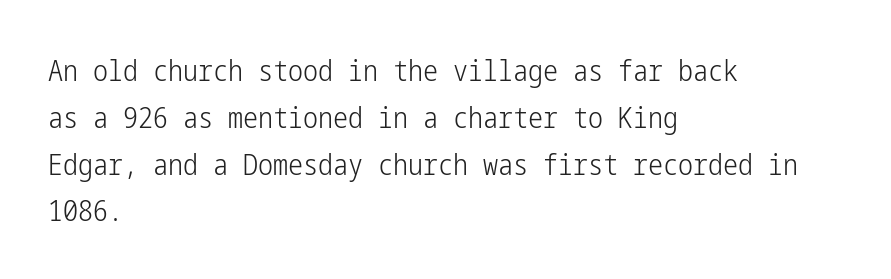
The image shows 30 px light, condensed sans-serif type, upright; set left-aligned, normal line spacing (1.56x), normal letter spacing, not underlined; low stroke contrast and a medium x-height.
